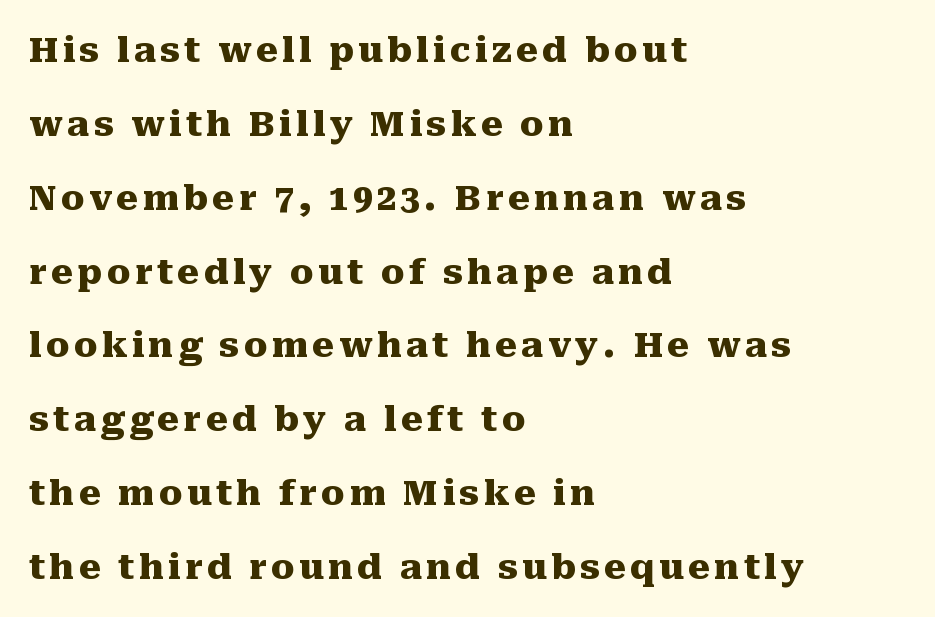
Each letter keeps its own natural width here, so spacing adapts to shape. Successive baselines arrive slowly, with a big drop between each. Are there feet on the stems? There are — it's a serif. Is the block centered? No — it sits flush against the left margin. Rendered with straight, roman letterforms. Pretty heavy lettering here — definitely bold.
